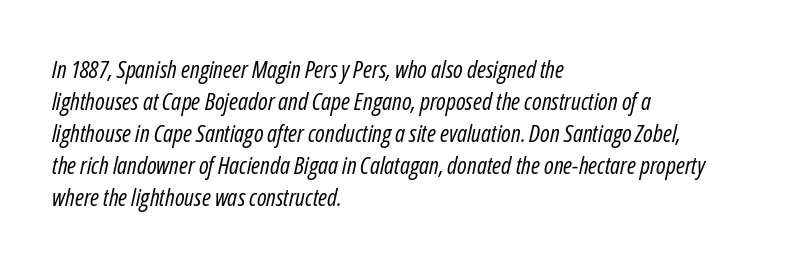
Q: Is the text bold? A: No.
Q: Is the text italic (slanted)? A: Yes, it leans right by about 12 degrees.
Q: Is the text underlined? A: No.
Q: How is the paragraph aligned? A: Left-aligned.
Q: Is the spacing between letters normal or unusually wide? A: Normal.
Q: Is the spacing between lines tight, normal or loose? A: Normal.
